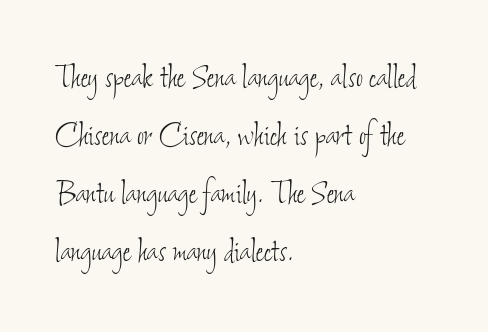
This is not heavy type; no bold has been used. The lines are quadded left. You could not count columns in this text — the font is proportionally spaced. Normally led — the rows are evenly, conventionally spaced.
